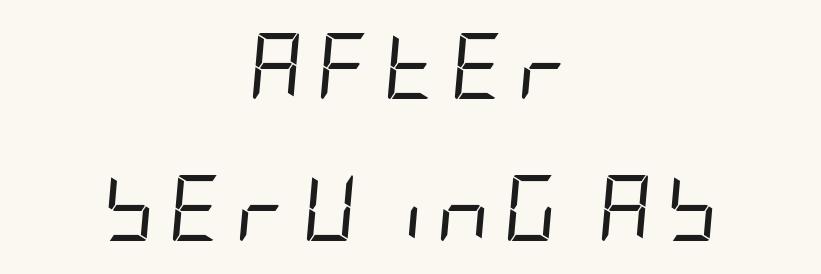
{"italic": "yes", "lean": "right", "slant_degrees": 5, "bold": "no", "weight": "regular", "width": "condensed", "stroke_contrast": "low", "x_height": "large", "underline": "no", "align": "center", "line_spacing": "loose", "line_spacing_ratio": 2.15, "letter_spacing": "wide", "letter_spacing_em": 0.2, "glyph_px": 66}
